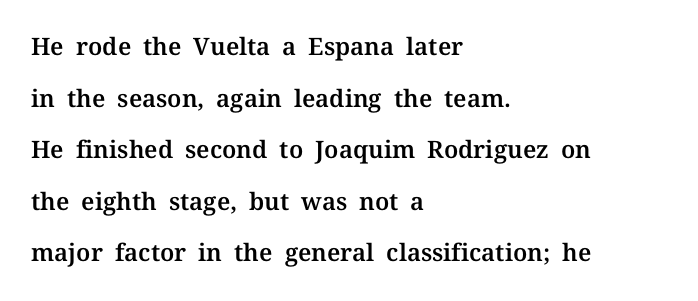
The image shows 24 px text type, upright; set left-aligned, loose line spacing (2.15x), normal letter spacing, not underlined.
